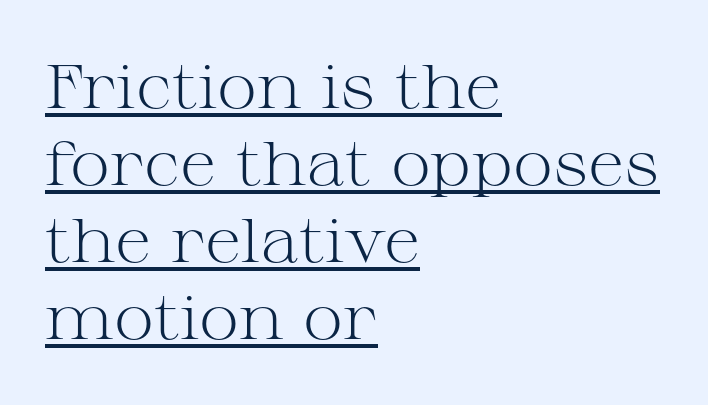
The image shows 61 px light, wide serif type, upright; set left-aligned, normal line spacing (1.26x), normal letter spacing, underlined; medium stroke contrast and a medium x-height.
